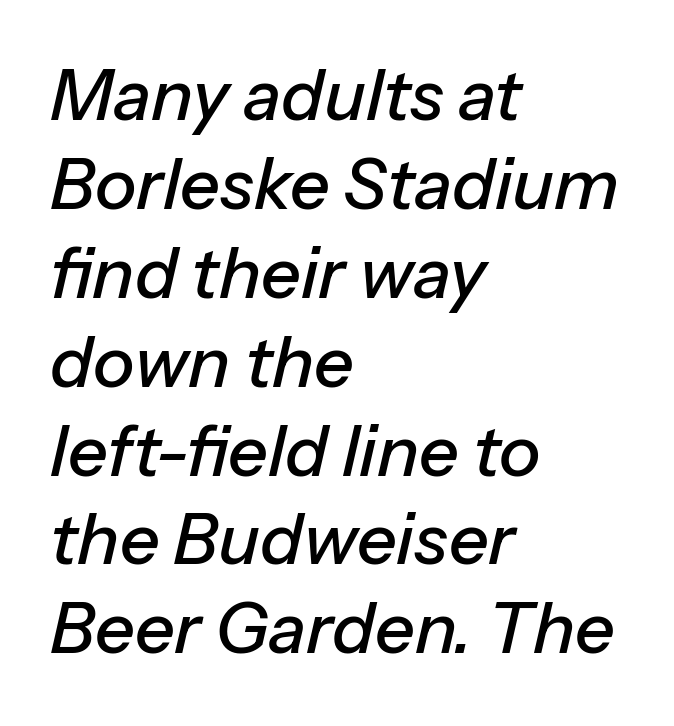
The gap between lines stays unmarked. The face used here has a pronounced slope to its letters. A typesetter would call this leading conventional body-copy spacing. Is the block centered? No — it sits flush against the left margin.
